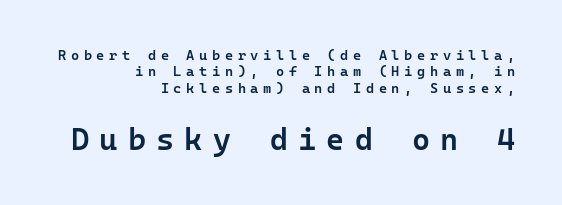
The specimen reads as upright at a glance. The emphasis by scale lands on block number two, below. Teacher's note: observe the even right margin — that is flush-right alignment. Are there feet on the stems? There aren't — it's a sans. The letterforms stand isolated, each surrounded by extra space.
